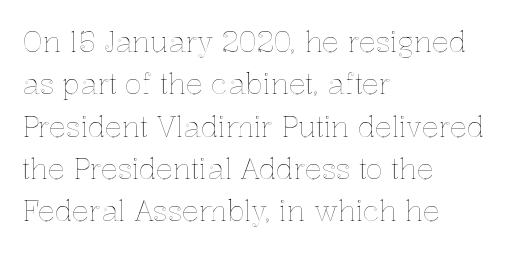
The image shows 28 px text type, upright; set left-aligned, normal line spacing (1.51x), normal letter spacing, not underlined; a medium x-height.
